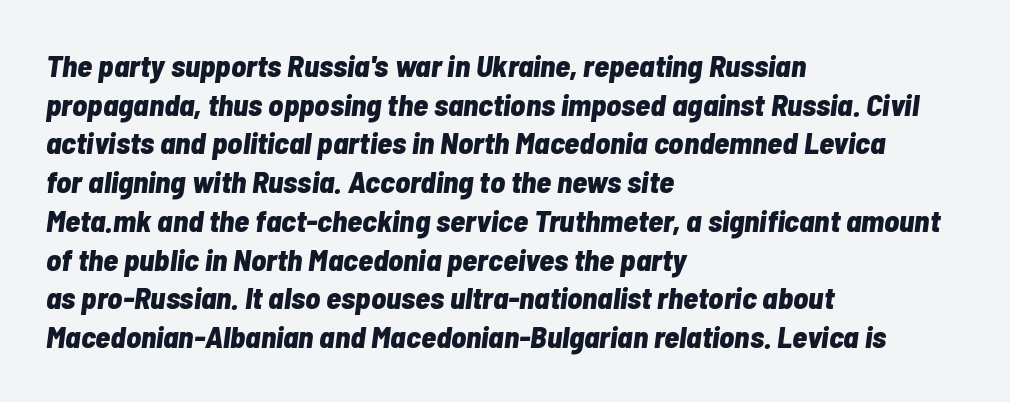
Descender tails drop into unmarked territory. These lines are rendered in a variable-pitch font. Posture: slanted. Its strokes are broad and dark, the hallmark of bold type.
